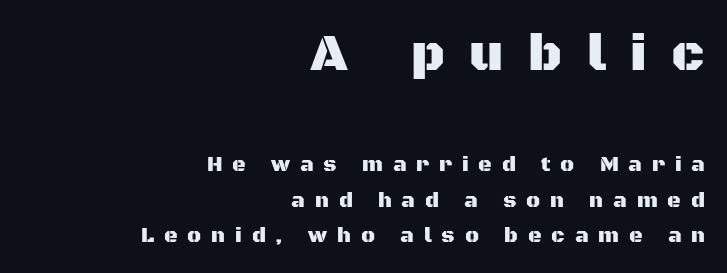
Q: Is the text italic (slanted)? A: No, it is upright.
Q: Is the typeface a serif or a sans-serif typeface? A: Sans-serif.
Q: Is the text underlined? A: No.
Q: How is the paragraph aligned? A: Right-aligned.
Q: Is the spacing between letters normal or unusually wide? A: Unusually wide.
Q: Is the spacing between lines tight, normal or loose? A: Normal.
Q: Which block of text is set in a larger size, the first (top) or the second (bottom)? A: The first (top) one.
Q: Width (condensed, normal, or wide)? A: Normal.
Q: Stroke contrast? A: Medium.
Q: x-height? A: Large.
Q: Monospaced? A: No.
